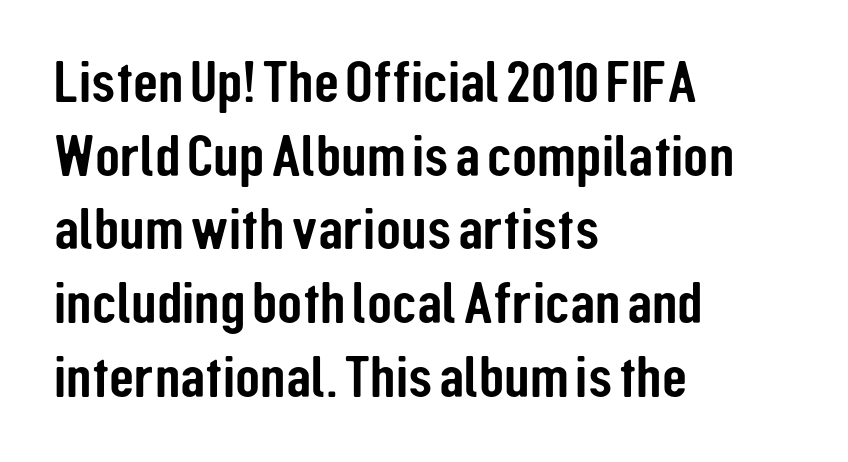
The image shows 58 px condensed sans-serif type, upright; set left-aligned, normal line spacing (1.27x), normal letter spacing, not underlined; low stroke contrast and a medium x-height.
